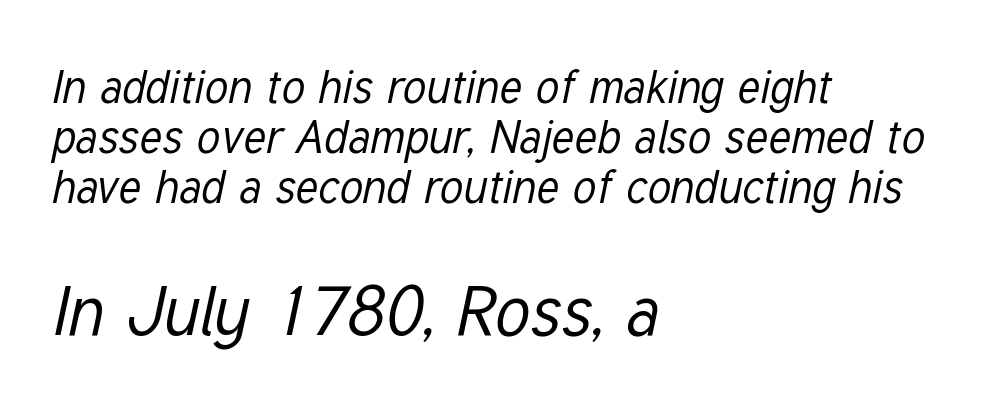
{"italic": "yes", "lean": "right", "slant_degrees": 12, "bold": "no", "weight": "regular", "width": "condensed", "stroke_contrast": "low", "x_height": "medium", "monospaced": "no", "underline": "no", "align": "left", "line_spacing": "tight", "line_spacing_ratio": 1.09, "letter_spacing": "normal", "letter_spacing_em": 0.0, "larger_block": "second", "size_ratio": 1.5, "glyph_px": 69}
